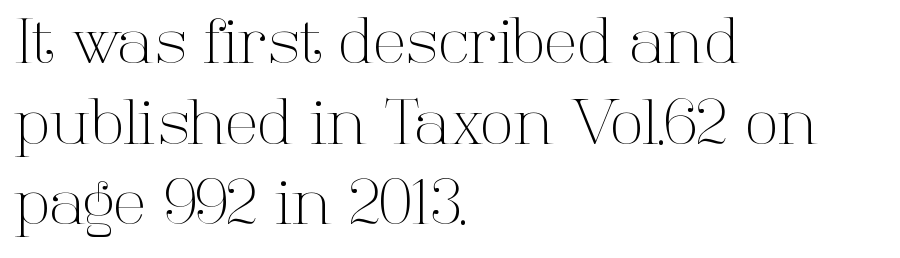
Q: Is the text bold? A: No.
Q: Is the text italic (slanted)? A: No, it is upright.
Q: Is the typeface a serif or a sans-serif typeface? A: Serif.
Q: Is the text underlined? A: No.
Q: How is the paragraph aligned? A: Left-aligned.
Q: Is the spacing between letters normal or unusually wide? A: Normal.
Q: Is the spacing between lines tight, normal or loose? A: Normal.
Q: Width (condensed, normal, or wide)? A: Normal.
Q: Stroke contrast? A: High.
Q: x-height? A: Medium.
Q: Monospaced? A: No.
